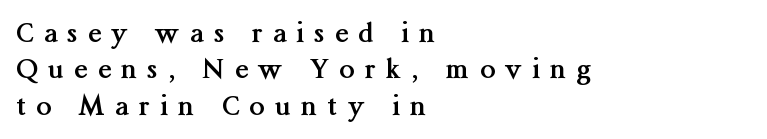
{"italic": "no", "bold": "yes", "underline": "no", "align": "left", "line_spacing": "normal", "line_spacing_ratio": 1.35, "letter_spacing": "wide", "letter_spacing_em": 0.39, "glyph_px": 27}
